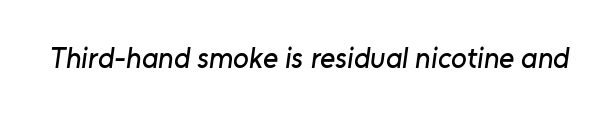
Check where the strokes stop: nothing finishes them off — pure sans. Nobody touched the tracking dial on this one. The letters advance in unequal steps, a hallmark of proportional type. The specimen omits any rule beneath the text block's lines.
